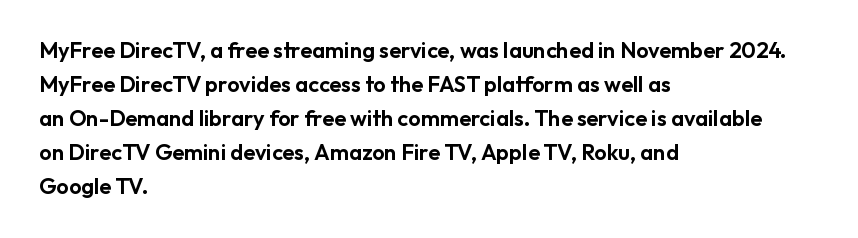
Q: Is the text italic (slanted)? A: No, it is upright.
Q: Is the text underlined? A: No.
Q: How is the paragraph aligned? A: Left-aligned.
Q: Is the spacing between letters normal or unusually wide? A: Normal.
Q: Is the spacing between lines tight, normal or loose? A: Normal.
